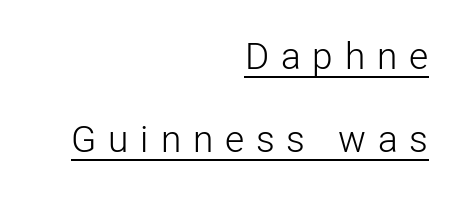
{"serif": "no", "italic": "no", "bold": "no", "weight": "light", "width": "normal", "stroke_contrast": "low", "x_height": "medium", "monospaced": "no", "underline": "yes", "align": "right", "line_spacing": "loose", "line_spacing_ratio": 2.25, "letter_spacing": "wide", "letter_spacing_em": 0.32, "glyph_px": 37}
